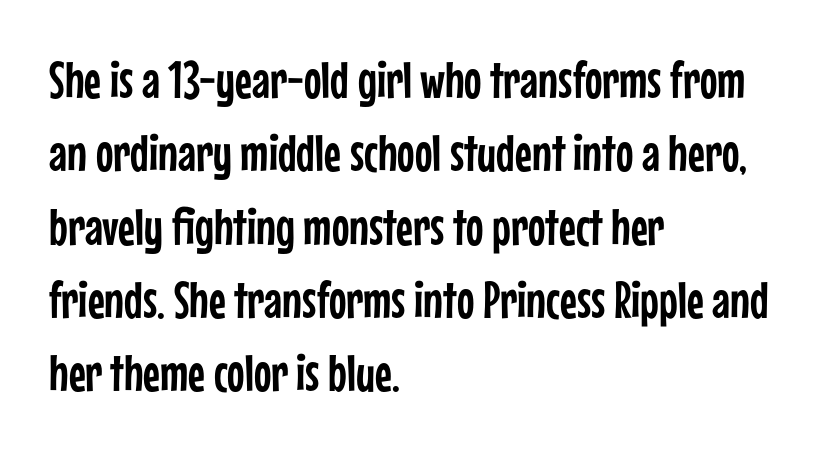
The image shows 52 px condensed sans-serif type, upright; set left-aligned, normal line spacing (1.41x), normal letter spacing, not underlined; low stroke contrast and a medium x-height.
